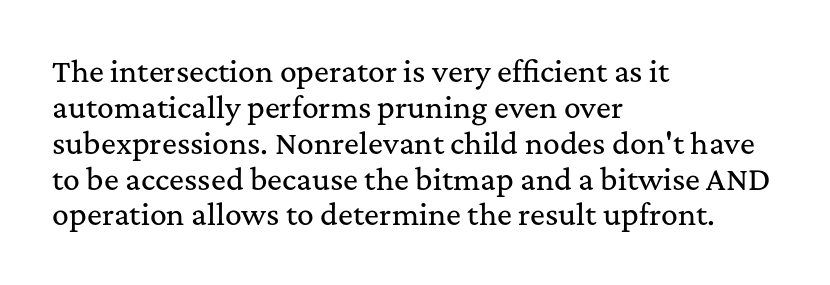
The image shows 28 px serif type, upright; set left-aligned, normal line spacing (1.28x), normal letter spacing, not underlined; medium stroke contrast and a medium x-height.
